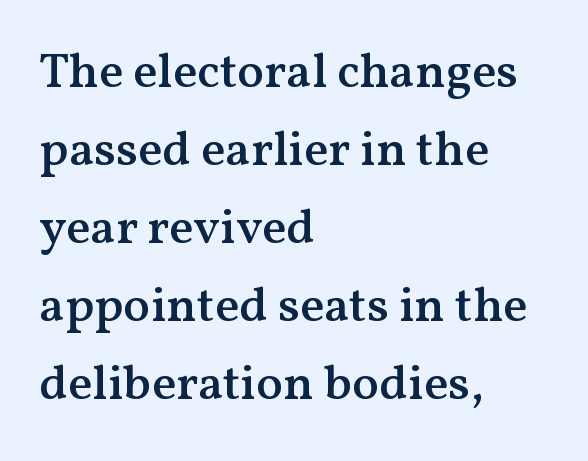
{"serif": "yes", "italic": "no", "bold": "semi", "weight": "semibold", "width": "normal", "stroke_contrast": "medium", "x_height": "medium", "monospaced": "no", "underline": "no", "align": "left", "line_spacing": "normal", "line_spacing_ratio": 1.56, "letter_spacing": "normal", "letter_spacing_em": 0.0, "glyph_px": 50}
